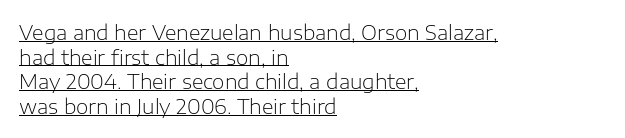
{"italic": "no", "bold": "no", "underline": "yes", "align": "left", "line_spacing_ratio": 1.23, "letter_spacing": "normal", "letter_spacing_em": 0.0, "glyph_px": 20}
